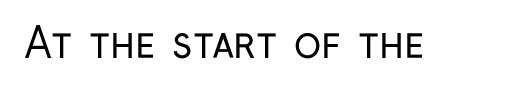
The image shows 41 px regular-weight, condensed sans-serif type, upright; set normal letter spacing, not underlined; low stroke contrast and a medium x-height.
